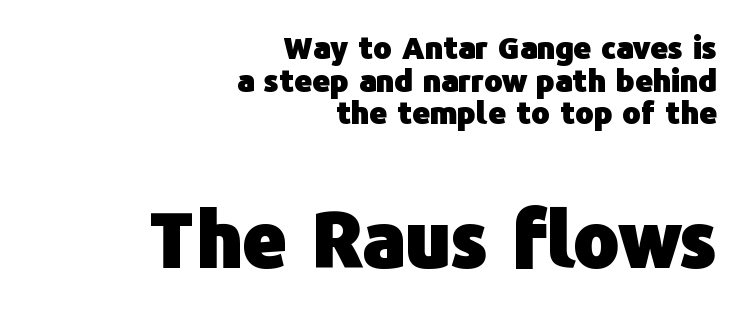
Q: Is the text bold? A: Yes.
Q: Is the text italic (slanted)? A: No, it is upright.
Q: Is the typeface a serif or a sans-serif typeface? A: Sans-serif.
Q: Is the text underlined? A: No.
Q: How is the paragraph aligned? A: Right-aligned.
Q: Is the spacing between letters normal or unusually wide? A: Normal.
Q: Is the spacing between lines tight, normal or loose? A: Tight.
Q: Which block of text is set in a larger size, the first (top) or the second (bottom)? A: The second (bottom) one.
Q: Width (condensed, normal, or wide)? A: Normal.
Q: Stroke contrast? A: Low.
Q: x-height? A: Medium.
Q: Monospaced? A: No.
